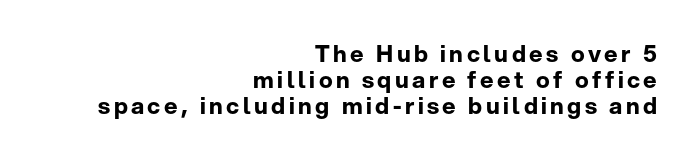
The image shows 23 px bold type, upright; set right-aligned, tight line spacing (1.14x), not underlined.
